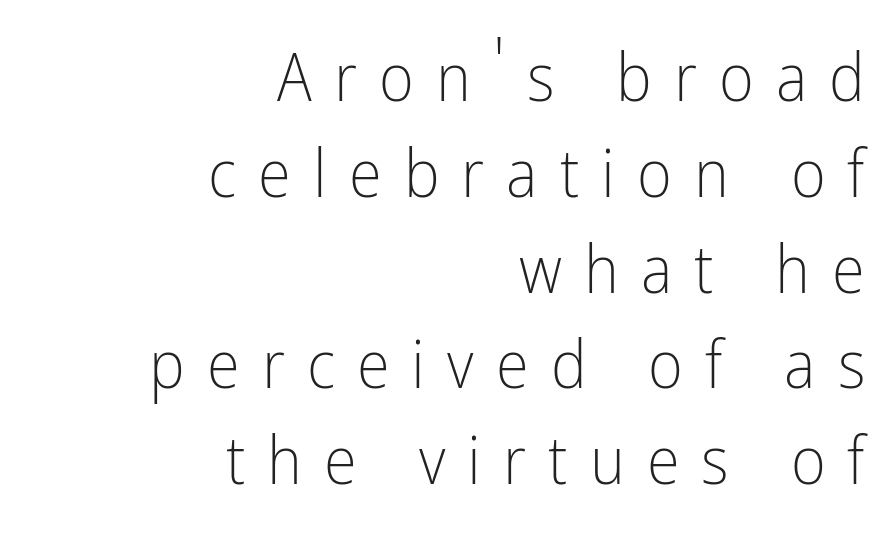
Q: Is the text bold? A: No.
Q: Is the text italic (slanted)? A: No, it is upright.
Q: Is the typeface a serif or a sans-serif typeface? A: Sans-serif.
Q: Is the text underlined? A: No.
Q: How is the paragraph aligned? A: Right-aligned.
Q: Is the spacing between letters normal or unusually wide? A: Unusually wide.
Q: Is the spacing between lines tight, normal or loose? A: Normal.
Q: Width (condensed, normal, or wide)? A: Condensed.
Q: Stroke contrast? A: Low.
Q: x-height? A: Medium.
Q: Monospaced? A: No.
